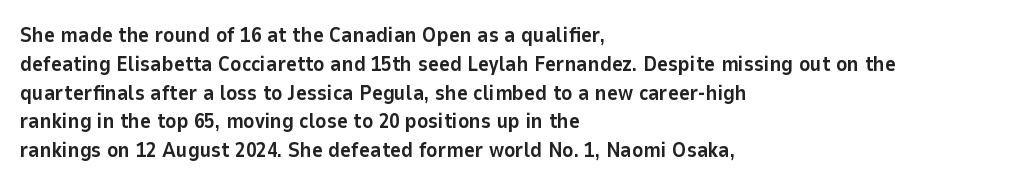
Leftover space on each line is placed entirely after the last word. The baseline area is clear. Tracking value appears to be zero — textbook default spacing. Is the type bold? Yes — the strokes are clearly thick and heavy.
